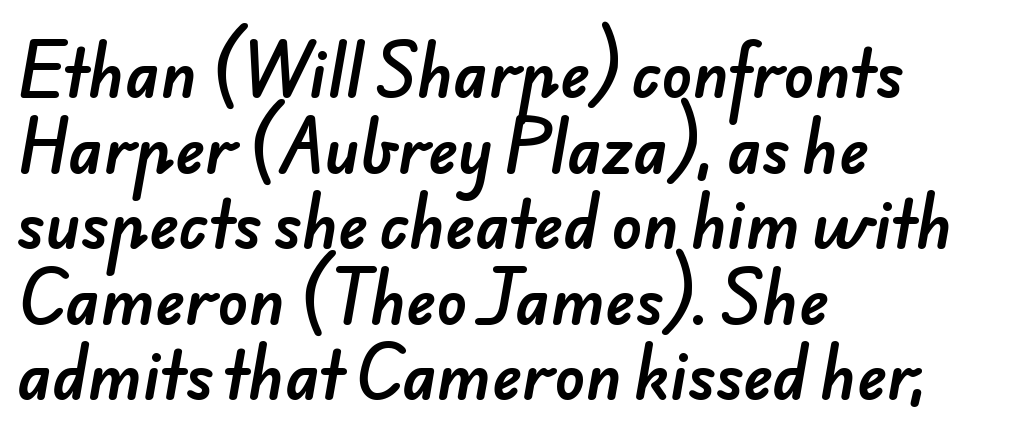
{"serif": "no", "width": "normal", "stroke_contrast": "low", "x_height": "small", "monospaced": "no", "underline": "no", "align": "left", "line_spacing_ratio": 1.2, "letter_spacing": "normal", "letter_spacing_em": 0.0, "glyph_px": 63}
